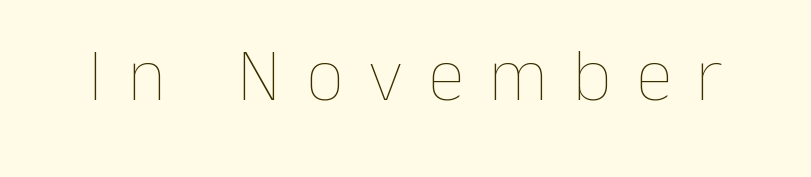
The image shows 75 px thin type, upright; set unusually wide letter spacing (+0.33 em), not underlined; low stroke contrast and a medium x-height.
